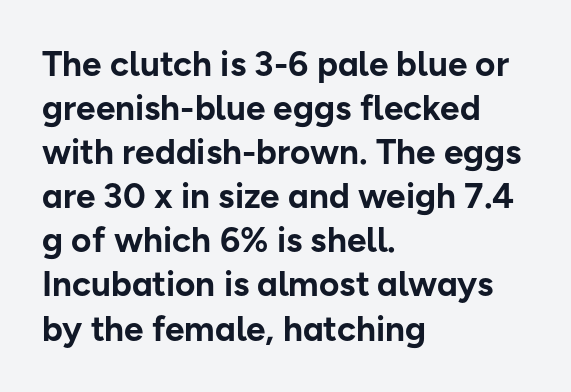
{"serif": "no", "italic": "no", "bold": "yes", "weight": "bold", "width": "normal", "stroke_contrast": "low", "x_height": "medium", "monospaced": "no", "underline": "no", "align": "left", "line_spacing": "normal", "line_spacing_ratio": 1.26, "letter_spacing": "normal", "letter_spacing_em": 0.0, "glyph_px": 35}
